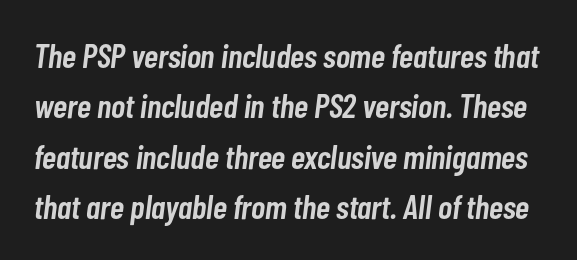
Q: Is the text bold? A: Semi-bold.
Q: Is the text italic (slanted)? A: Yes, it leans right by about 7 degrees.
Q: Is the text underlined? A: No.
Q: Is the spacing between letters normal or unusually wide? A: Normal.
Q: Is the spacing between lines tight, normal or loose? A: Normal.
Q: Width (condensed, normal, or wide)? A: Condensed.
Q: Stroke contrast? A: Low.
Q: x-height? A: Medium.
Q: Monospaced? A: No.
